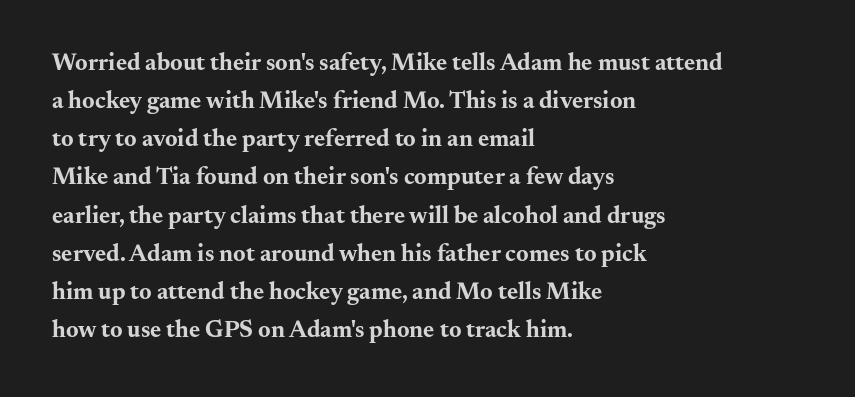
{"italic": "no", "bold": "yes", "underline": "no", "align": "left", "line_spacing": "normal", "line_spacing_ratio": 1.59, "letter_spacing": "normal", "letter_spacing_em": 0.0, "glyph_px": 24}
